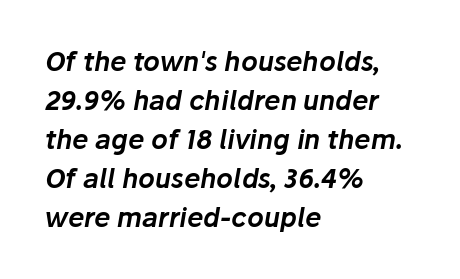
Q: Is the text italic (slanted)? A: Yes, it leans right by about 10 degrees.
Q: Is the text underlined? A: No.
Q: How is the paragraph aligned? A: Left-aligned.
Q: Is the spacing between letters normal or unusually wide? A: Normal.
Q: Is the spacing between lines tight, normal or loose? A: Normal.
